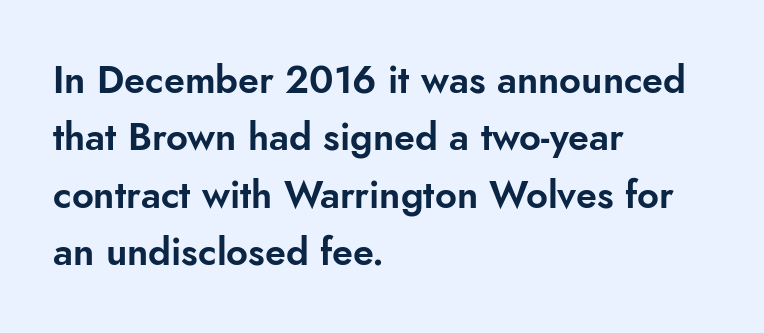
Caption: standard tracking, unaltered. Has an underline been added? It has not. The face used here is a sans, in the tradition of grotesques and geometrics. A typesetter would call this proportional, since set widths differ per character.
